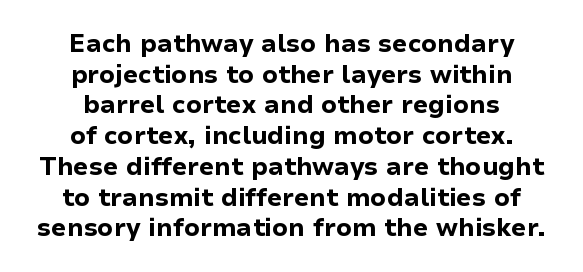
Q: Is the text bold? A: Yes.
Q: Is the text italic (slanted)? A: No, it is upright.
Q: Is the text underlined? A: No.
Q: How is the paragraph aligned? A: Centered.
Q: Is the spacing between letters normal or unusually wide? A: Normal.
